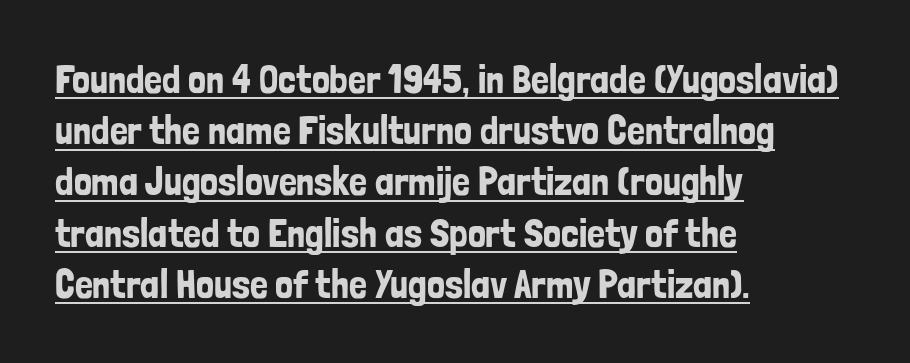
{"serif": "no", "italic": "no", "width": "condensed", "stroke_contrast": "low", "x_height": "medium", "monospaced": "no", "underline": "yes", "align": "left", "line_spacing": "normal", "line_spacing_ratio": 1.28, "letter_spacing": "normal", "letter_spacing_em": 0.0, "glyph_px": 40}
